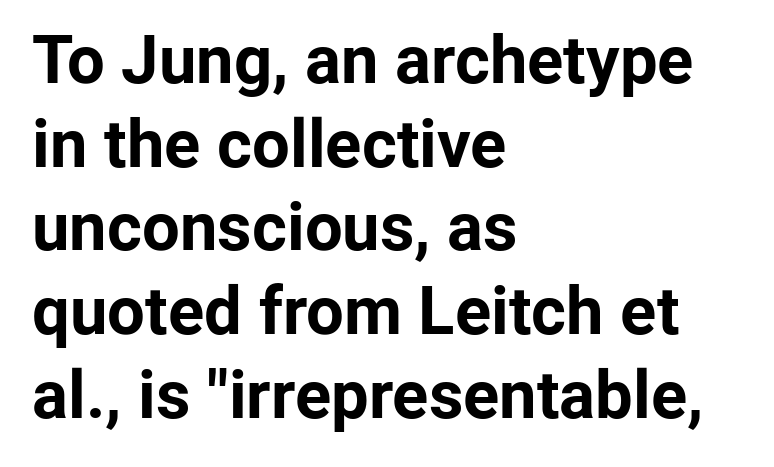
{"serif": "no", "italic": "no", "bold": "yes", "weight": "bold", "width": "normal", "stroke_contrast": "low", "x_height": "medium", "monospaced": "no", "underline": "no", "align": "left", "line_spacing": "normal", "line_spacing_ratio": 1.25, "letter_spacing": "normal", "letter_spacing_em": 0.0, "glyph_px": 67}
